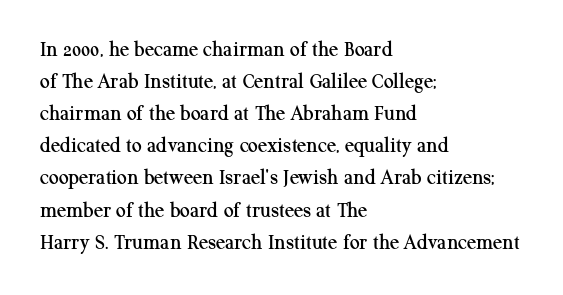
Q: Is the text italic (slanted)? A: No, it is upright.
Q: Is the text underlined? A: No.
Q: How is the paragraph aligned? A: Left-aligned.
Q: Is the spacing between letters normal or unusually wide? A: Normal.
Q: Is the spacing between lines tight, normal or loose? A: Normal.
